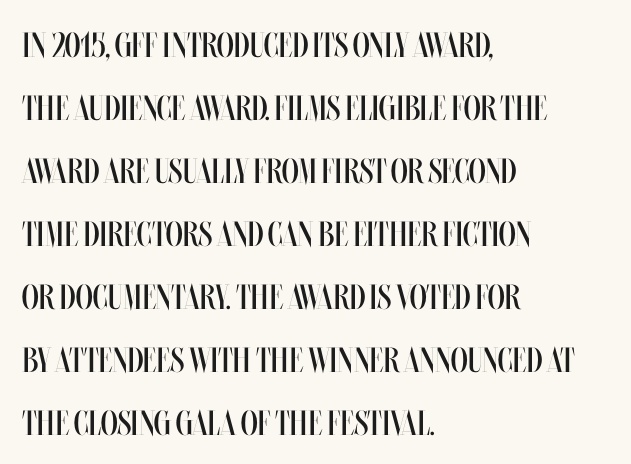
{"italic": "no", "bold": "no", "weight": "regular", "width": "condensed", "stroke_contrast": "medium", "x_height": "large", "monospaced": "no", "underline": "no", "align": "left", "line_spacing_ratio": 1.8, "letter_spacing": "normal", "letter_spacing_em": 0.0, "glyph_px": 35}
